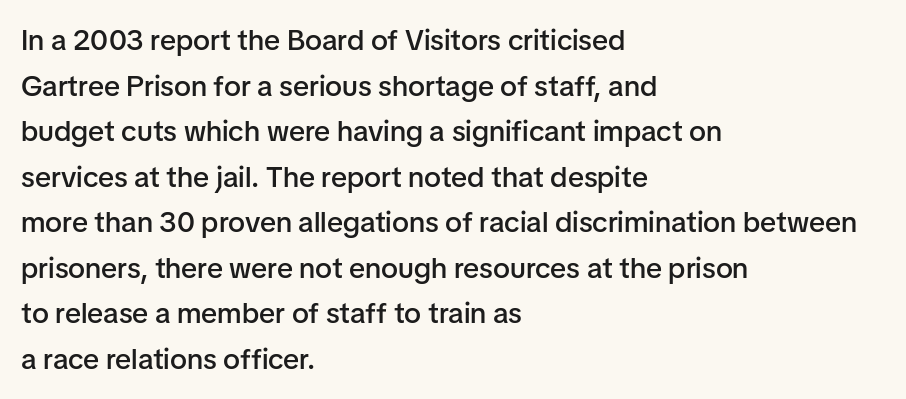
Q: Is the text bold? A: Semi-bold.
Q: Is the text italic (slanted)? A: No, it is upright.
Q: Is the typeface a serif or a sans-serif typeface? A: Sans-serif.
Q: Is the text underlined? A: No.
Q: How is the paragraph aligned? A: Left-aligned.
Q: Is the spacing between letters normal or unusually wide? A: Normal.
Q: Is the spacing between lines tight, normal or loose? A: Normal.
Q: Width (condensed, normal, or wide)? A: Normal.
Q: Stroke contrast? A: Low.
Q: x-height? A: Medium.
Q: Monospaced? A: No.
